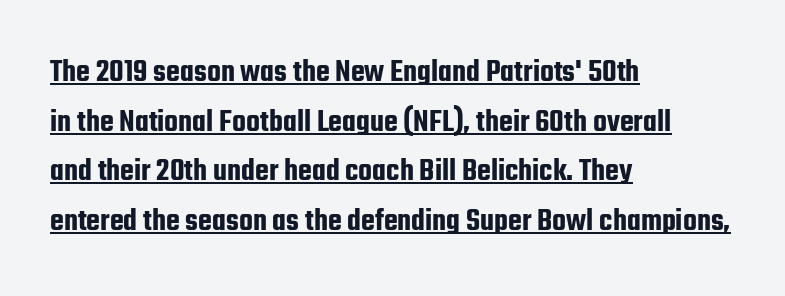
{"serif": "no", "italic": "no", "width": "condensed", "stroke_contrast": "low", "x_height": "medium", "monospaced": "no", "underline": "yes", "align": "left", "line_spacing": "normal", "line_spacing_ratio": 1.55, "letter_spacing": "normal", "letter_spacing_em": 0.0, "glyph_px": 32}
